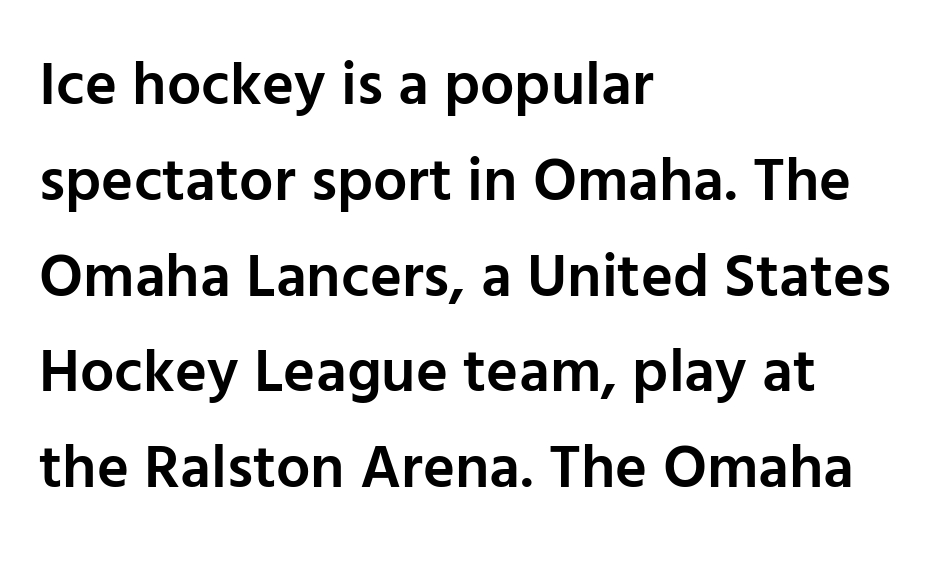
The image shows 61 px semibold sans-serif type, upright; set left-aligned, normal line spacing (1.57x), normal letter spacing, not underlined; low stroke contrast and a medium x-height.
